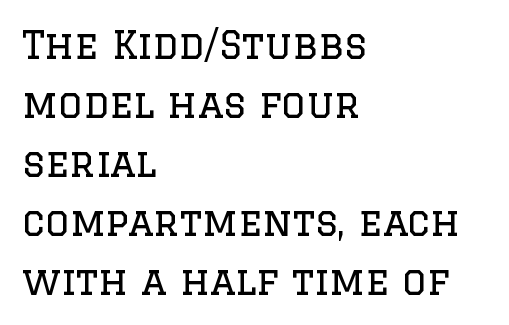
The image shows 38 px regular-weight serif type, upright; set left-aligned, normal line spacing (1.55x), normal letter spacing, not underlined; low stroke contrast and a large x-height.
